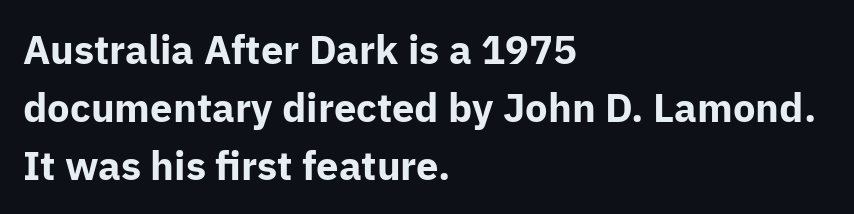
The image shows 40 px bold sans-serif type, upright; set left-aligned, normal line spacing (1.45x), normal letter spacing, not underlined; low stroke contrast and a medium x-height.
